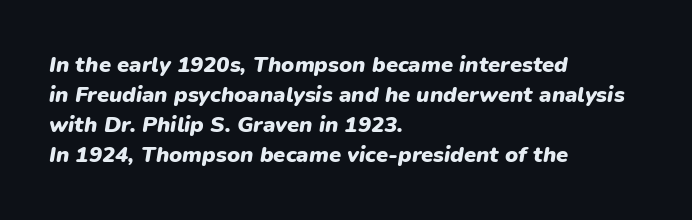
{"italic": "yes", "lean": "right", "slant_degrees": 9, "bold": "yes", "underline": "no", "align": "left", "line_spacing": "normal", "line_spacing_ratio": 1.37, "letter_spacing": "normal", "letter_spacing_em": 0.0, "glyph_px": 22}
